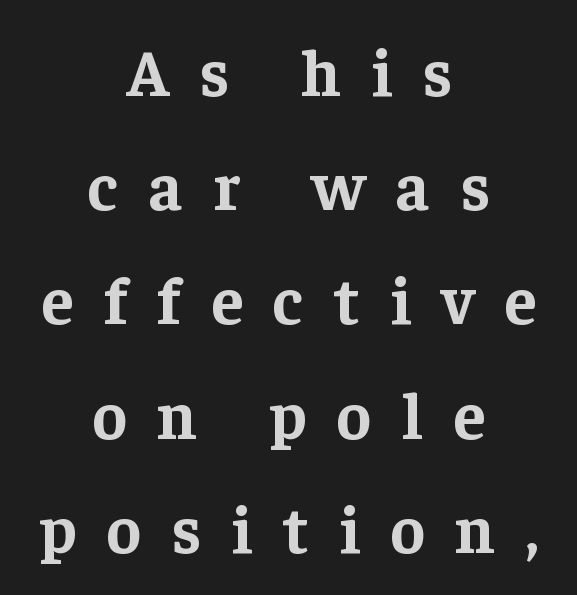
Q: Is the text bold? A: Yes.
Q: Is the text italic (slanted)? A: No, it is upright.
Q: Is the typeface a serif or a sans-serif typeface? A: Serif.
Q: Is the text underlined? A: No.
Q: How is the paragraph aligned? A: Centered.
Q: Is the spacing between letters normal or unusually wide? A: Unusually wide.
Q: Width (condensed, normal, or wide)? A: Normal.
Q: Stroke contrast? A: Low.
Q: x-height? A: Medium.
Q: Monospaced? A: No.
